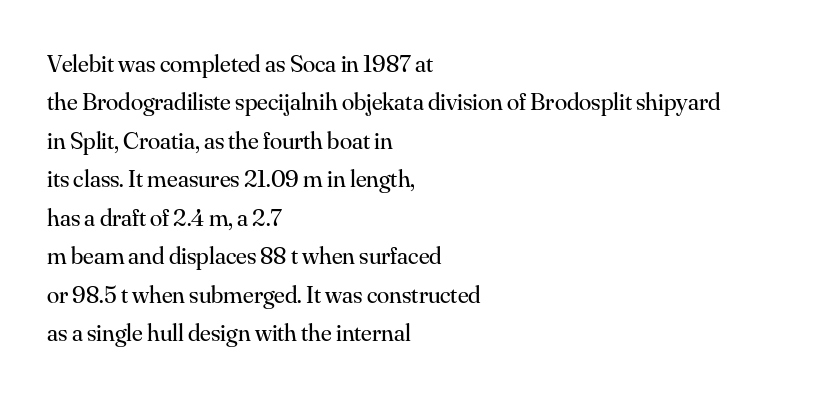
The image shows 25 px text type, upright; set left-aligned, normal line spacing (1.54x), normal letter spacing, not underlined.
